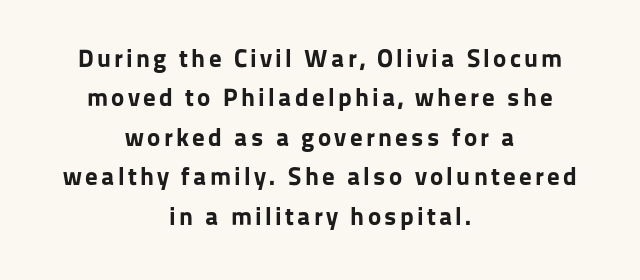
Q: Is the text bold? A: Yes.
Q: Is the text italic (slanted)? A: No, it is upright.
Q: Is the text underlined? A: No.
Q: How is the paragraph aligned? A: Centered.
Q: Is the spacing between lines tight, normal or loose? A: Normal.
